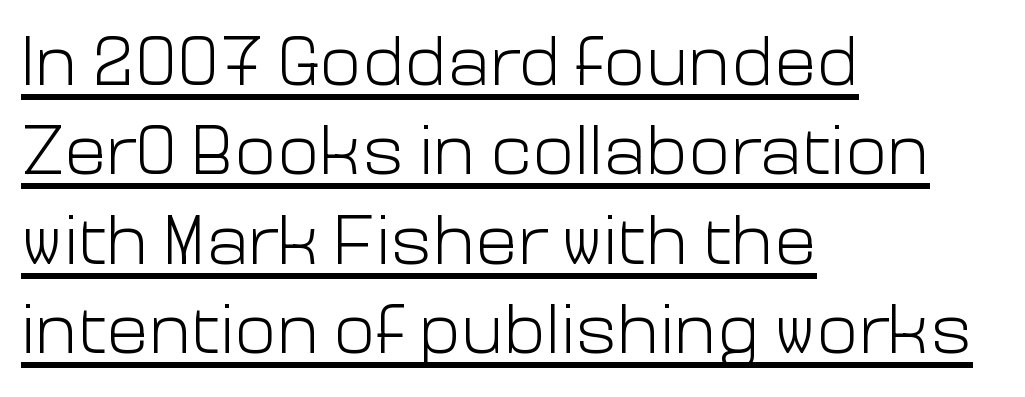
The image shows 71 px light sans-serif type, upright; set left-aligned, normal line spacing (1.26x), normal letter spacing, underlined; low stroke contrast and a medium x-height.
